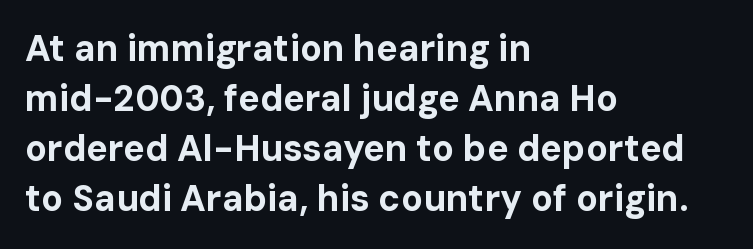
Q: Is the text bold? A: Yes.
Q: Is the text italic (slanted)? A: No, it is upright.
Q: Is the typeface a serif or a sans-serif typeface? A: Sans-serif.
Q: Is the text underlined? A: No.
Q: How is the paragraph aligned? A: Left-aligned.
Q: Is the spacing between letters normal or unusually wide? A: Normal.
Q: Is the spacing between lines tight, normal or loose? A: Normal.
Q: Width (condensed, normal, or wide)? A: Normal.
Q: Stroke contrast? A: Low.
Q: x-height? A: Medium.
Q: Monospaced? A: No.
